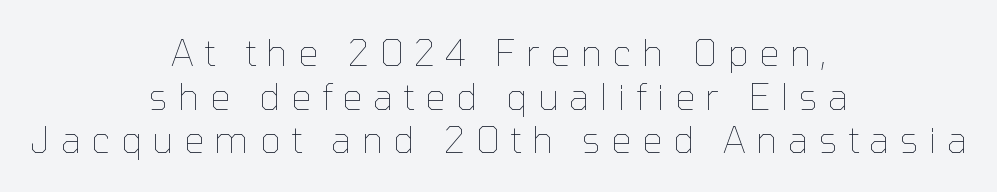
Q: Is the text bold? A: No.
Q: Is the text italic (slanted)? A: No, it is upright.
Q: Is the text underlined? A: No.
Q: How is the paragraph aligned? A: Centered.
Q: Is the spacing between letters normal or unusually wide? A: Unusually wide.
Q: Width (condensed, normal, or wide)? A: Normal.
Q: Stroke contrast? A: Low.
Q: x-height? A: Medium.
Q: Monospaced? A: No.
